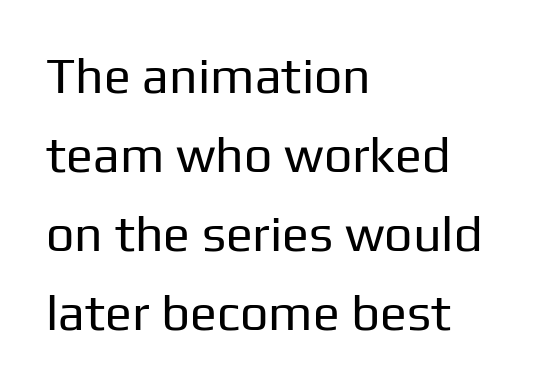
The image shows 50 px regular-weight sans-serif type, upright; set left-aligned, normal line spacing (1.58x), normal letter spacing, not underlined; low stroke contrast and a medium x-height.
